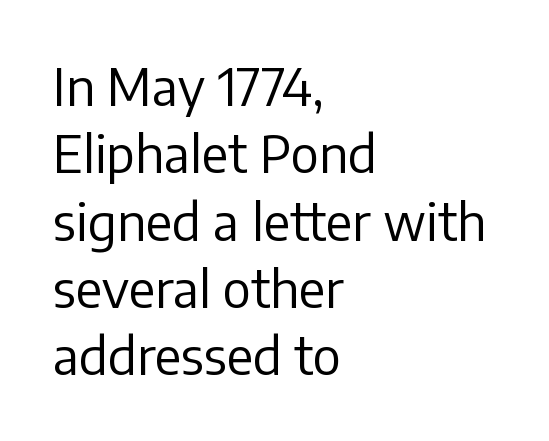
Q: Is the text bold? A: No.
Q: Is the text italic (slanted)? A: No, it is upright.
Q: Is the typeface a serif or a sans-serif typeface? A: Sans-serif.
Q: Is the text underlined? A: No.
Q: How is the paragraph aligned? A: Left-aligned.
Q: Is the spacing between letters normal or unusually wide? A: Normal.
Q: Is the spacing between lines tight, normal or loose? A: Normal.
Q: Width (condensed, normal, or wide)? A: Normal.
Q: Stroke contrast? A: Low.
Q: x-height? A: Medium.
Q: Monospaced? A: No.
